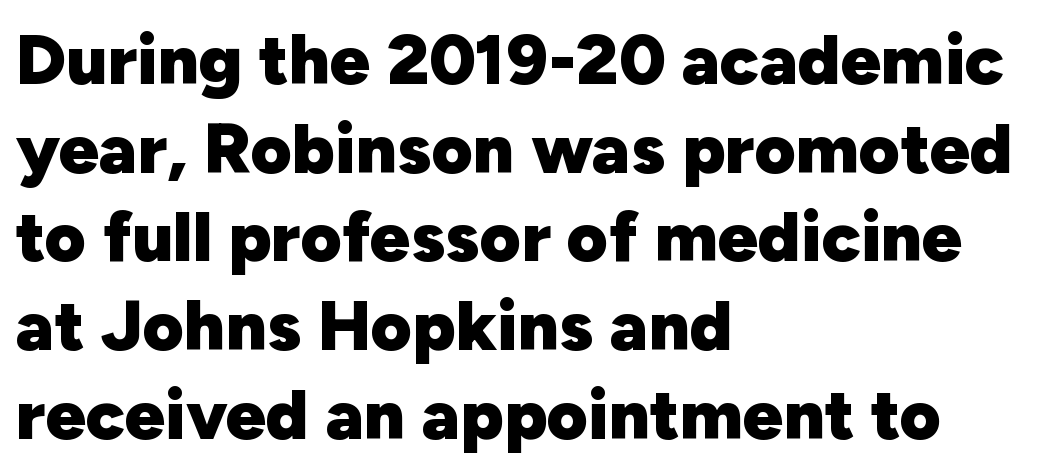
Q: Is the text bold? A: Yes.
Q: Is the text italic (slanted)? A: No, it is upright.
Q: Is the typeface a serif or a sans-serif typeface? A: Sans-serif.
Q: Is the text underlined? A: No.
Q: How is the paragraph aligned? A: Left-aligned.
Q: Is the spacing between letters normal or unusually wide? A: Normal.
Q: Is the spacing between lines tight, normal or loose? A: Normal.
Q: Width (condensed, normal, or wide)? A: Normal.
Q: Stroke contrast? A: Low.
Q: x-height? A: Medium.
Q: Monospaced? A: No.
